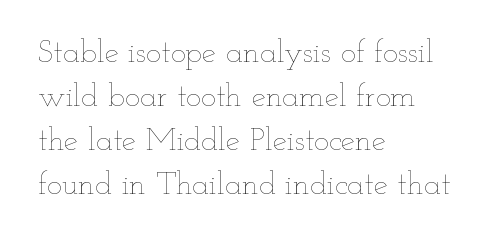
Rule under the text: the space is simply empty. Each new line begins a customary step beneath the previous one. Casual observation: everything's shoved over to the left. This is roman type, the default non-slanted kind.
